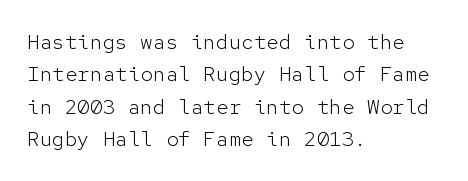
Words float on clear page, feet unadorned. Letters have the restrained weight of plain body copy at most. Horizontal alignment here is leftward, the default for most running prose. Whoever set this chose a conventional vertical rhythm. This sample uses an upright cut, with every glyph sitting square on the baseline.
